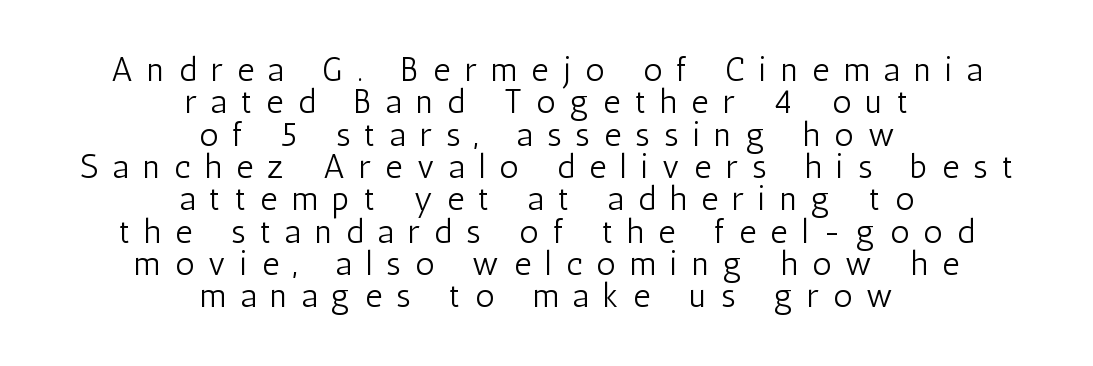
These lines huddle together more closely than default settings would place them. Compared with typical body copy, the letter spacing here is much looser. Compared with a flush-left layout, this one balances lines on the center instead. Tall strokes in this sample are plumb rather than angled. Only glyphs here, with clear space below each row.
